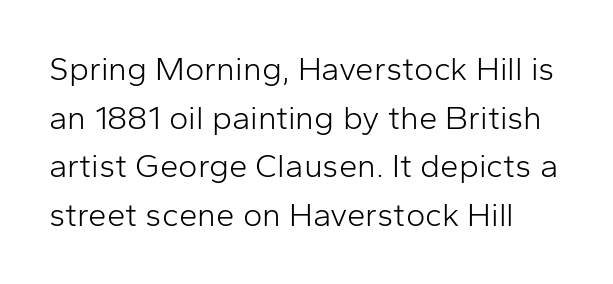
Only glyphs here, with clear space below each row. Type style note: lacks serifs. A typesetter would call this leading conventional body-copy spacing. No extra tracking has been applied to these lines.
